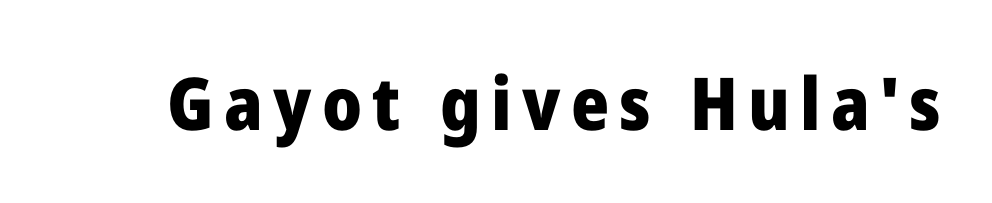
The image shows 73 px heavy sans-serif type, upright; set not underlined; low stroke contrast and a medium x-height.
